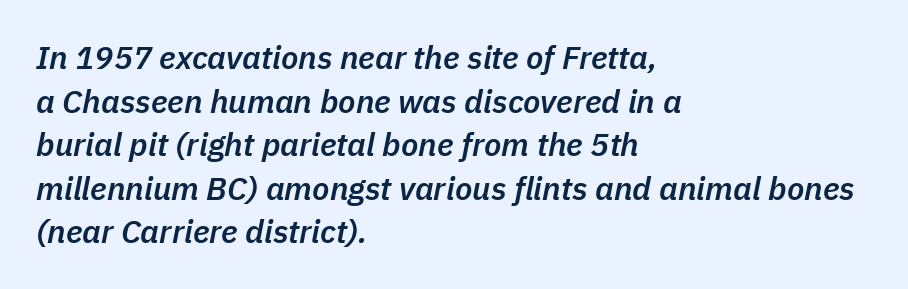
{"italic": "yes", "lean": "right", "slant_degrees": 11, "bold": "semi", "weight": "semibold", "width": "normal", "stroke_contrast": "low", "x_height": "medium", "monospaced": "no", "underline": "no", "align": "left", "line_spacing": "normal", "line_spacing_ratio": 1.36, "letter_spacing": "normal", "letter_spacing_em": 0.0, "glyph_px": 32}
